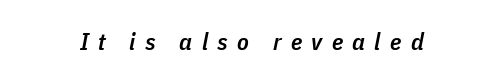
A fair bit of extra ink — the face is semibold, not bold. The type is letterspaced generously, with wide tracking. The letters are slanted; this is an italic face. A bare baseline throughout the passage.
